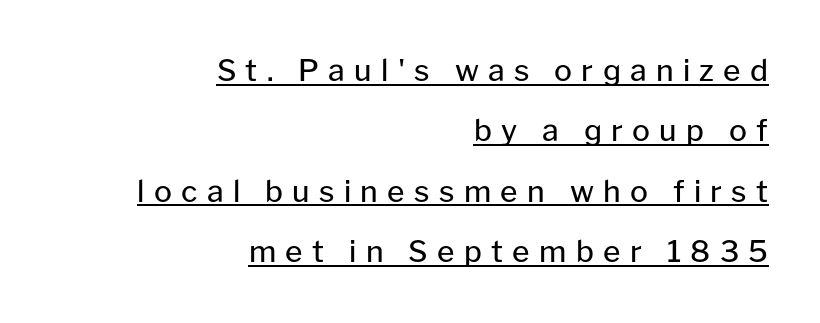
The image shows 30 px regular-weight sans-serif type, upright; set right-aligned, loose line spacing (2.01x), unusually wide letter spacing (+0.31 em), underlined; low stroke contrast and a medium x-height.
